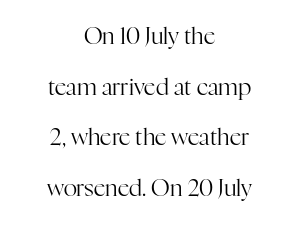
The image shows 23 px text type, upright; set centered, loose line spacing (2.2x), normal letter spacing, not underlined.
